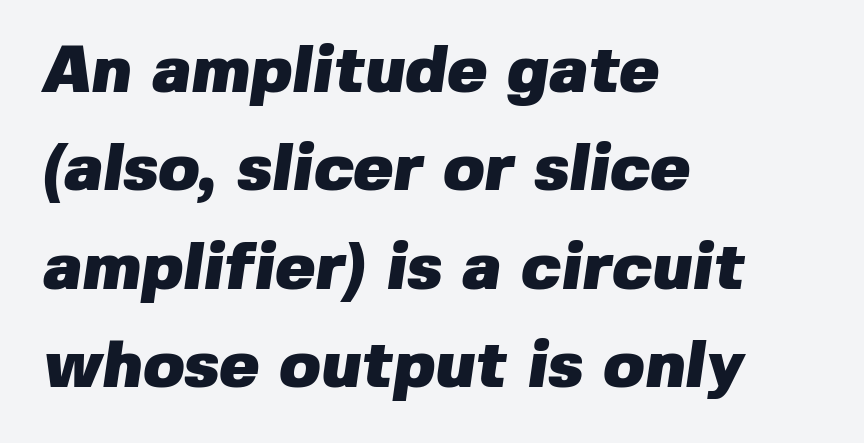
Q: Is the text bold? A: Yes.
Q: Is the typeface a serif or a sans-serif typeface? A: Sans-serif.
Q: Is the text underlined? A: No.
Q: How is the paragraph aligned? A: Left-aligned.
Q: Is the spacing between letters normal or unusually wide? A: Normal.
Q: Is the spacing between lines tight, normal or loose? A: Normal.
Q: Width (condensed, normal, or wide)? A: Normal.
Q: Stroke contrast? A: Low.
Q: x-height? A: Medium.
Q: Monospaced? A: No.
